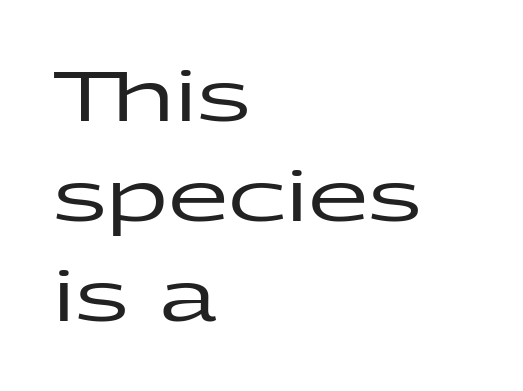
The image shows 70 px wide sans-serif type, upright; set left-aligned, normal line spacing (1.43x), normal letter spacing, not underlined; low stroke contrast and a medium x-height.
